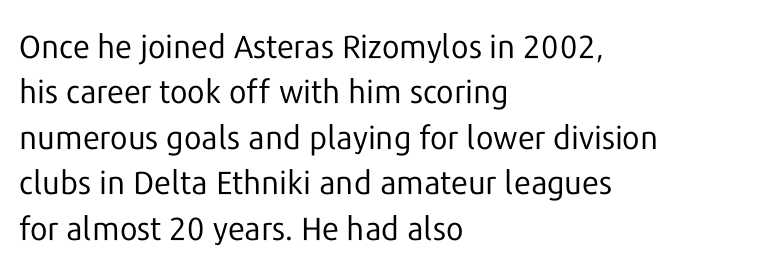
Q: Is the text bold? A: No.
Q: Is the text italic (slanted)? A: No, it is upright.
Q: Is the typeface a serif or a sans-serif typeface? A: Sans-serif.
Q: Is the text underlined? A: No.
Q: How is the paragraph aligned? A: Left-aligned.
Q: Is the spacing between letters normal or unusually wide? A: Normal.
Q: Is the spacing between lines tight, normal or loose? A: Normal.
Q: Width (condensed, normal, or wide)? A: Normal.
Q: Stroke contrast? A: Low.
Q: x-height? A: Medium.
Q: Monospaced? A: No.
